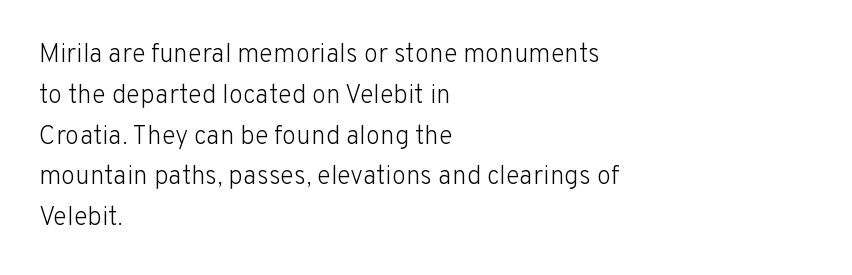
The gap between lines stays unmarked. No extra tracking has been applied to these lines. Does the leading feel generous? No, just average. Short and long lines alike share a common starting point at left.
